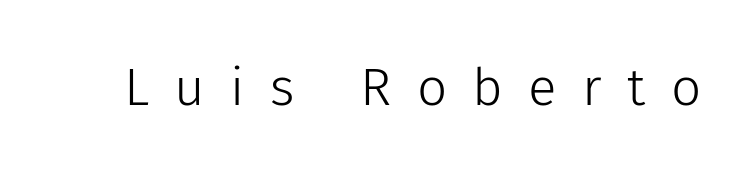
Q: Is the text bold? A: No.
Q: Is the text italic (slanted)? A: No, it is upright.
Q: Is the typeface a serif or a sans-serif typeface? A: Sans-serif.
Q: Is the text underlined? A: No.
Q: Is the spacing between letters normal or unusually wide? A: Unusually wide.
Q: Width (condensed, normal, or wide)? A: Normal.
Q: Stroke contrast? A: Low.
Q: x-height? A: Medium.
Q: Monospaced? A: No.
